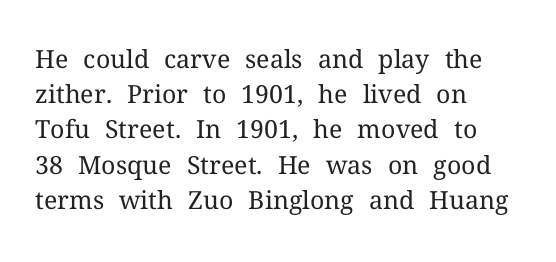
The image shows 25 px text type, upright; set left-aligned, normal line spacing (1.41x), normal letter spacing, not underlined.
